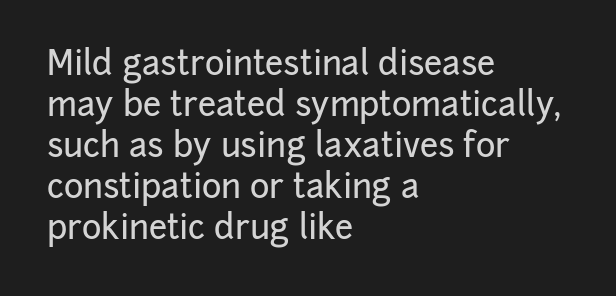
The image shows 33 px sans-serif type, upright; set left-aligned, line spacing 1.24x, normal letter spacing, not underlined; low stroke contrast and a medium x-height.
